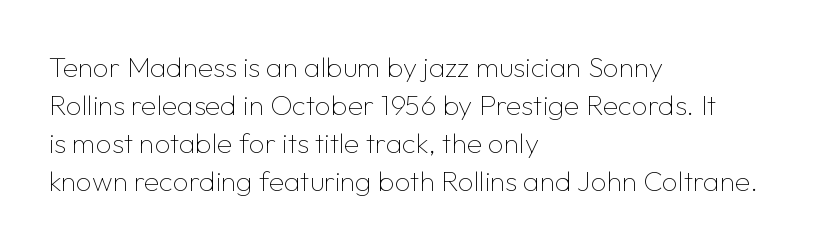
Q: Is the text bold? A: No.
Q: Is the text italic (slanted)? A: No, it is upright.
Q: Is the typeface a serif or a sans-serif typeface? A: Sans-serif.
Q: Is the text underlined? A: No.
Q: How is the paragraph aligned? A: Left-aligned.
Q: Is the spacing between letters normal or unusually wide? A: Normal.
Q: Is the spacing between lines tight, normal or loose? A: Normal.
Q: Width (condensed, normal, or wide)? A: Normal.
Q: Stroke contrast? A: Low.
Q: x-height? A: Medium.
Q: Monospaced? A: No.
